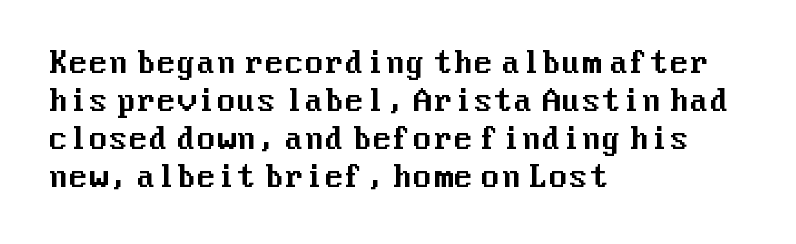
{"serif": "no", "italic": "no", "width": "normal", "stroke_contrast": "medium", "x_height": "medium", "underline": "no", "align": "left", "line_spacing": "normal", "line_spacing_ratio": 1.31, "letter_spacing": "normal", "letter_spacing_em": 0.0, "glyph_px": 29}
